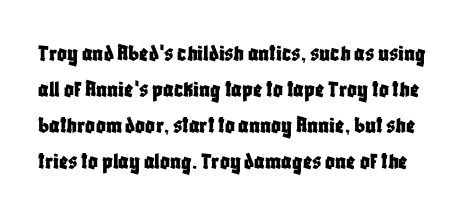
The image shows 24 px text type, upright; set normal line spacing (1.5x), normal letter spacing, not underlined.
